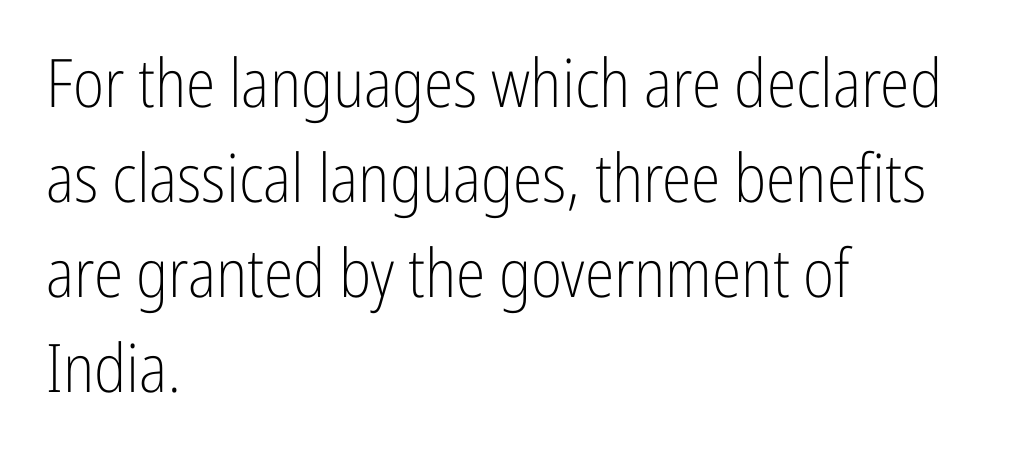
{"serif": "no", "italic": "no", "bold": "no", "weight": "light", "width": "condensed", "stroke_contrast": "low", "x_height": "medium", "monospaced": "no", "underline": "no", "align": "left", "line_spacing": "normal", "line_spacing_ratio": 1.42, "letter_spacing": "normal", "letter_spacing_em": 0.0, "glyph_px": 67}
